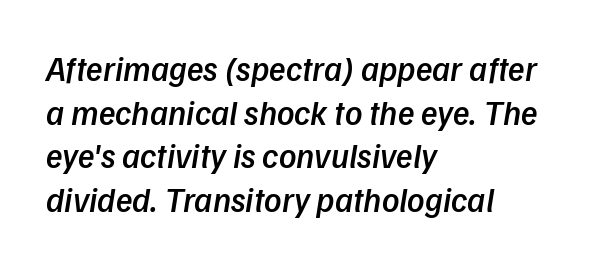
{"italic": "yes", "lean": "right", "slant_degrees": 9, "bold": "semi", "weight": "semibold", "width": "normal", "stroke_contrast": "low", "x_height": "medium", "monospaced": "no", "underline": "no", "align": "left", "line_spacing": "normal", "line_spacing_ratio": 1.28, "letter_spacing": "normal", "letter_spacing_em": 0.0, "glyph_px": 34}
